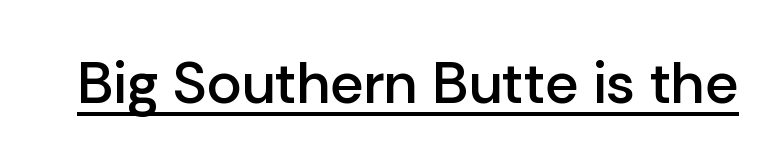
The image shows 59 px semibold sans-serif type, upright; set normal letter spacing, underlined; low stroke contrast and a medium x-height.
